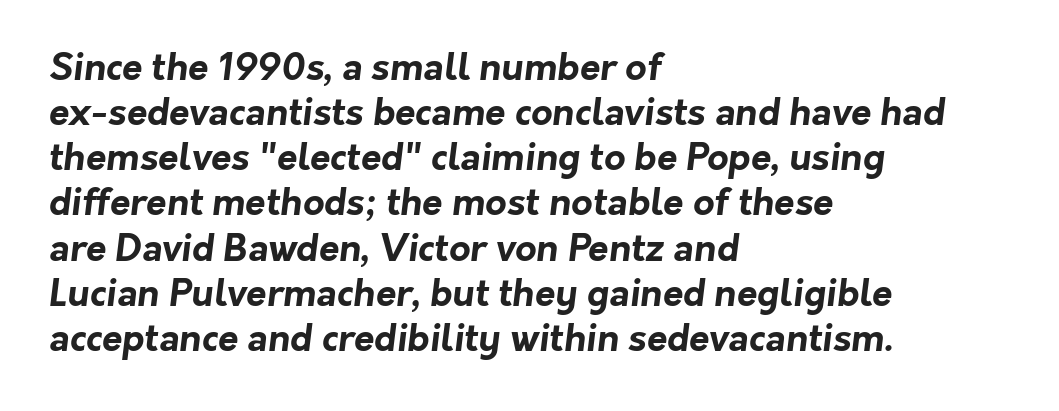
{"serif": "no", "bold": "yes", "weight": "bold", "width": "normal", "stroke_contrast": "low", "x_height": "medium", "monospaced": "no", "underline": "no", "align": "left", "line_spacing_ratio": 1.22, "letter_spacing": "normal", "letter_spacing_em": 0.0, "glyph_px": 37}
